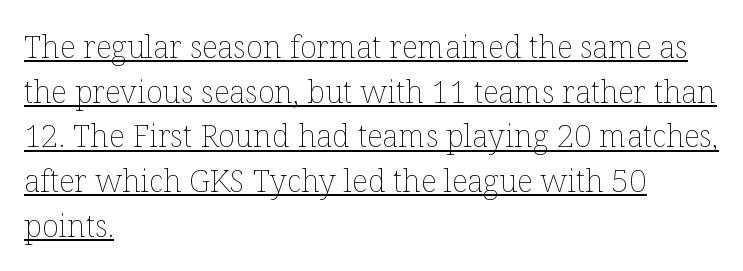
Q: Is the text bold? A: No.
Q: Is the text italic (slanted)? A: No, it is upright.
Q: Is the text underlined? A: Yes.
Q: How is the paragraph aligned? A: Left-aligned.
Q: Is the spacing between letters normal or unusually wide? A: Normal.
Q: Is the spacing between lines tight, normal or loose? A: Normal.
Q: Width (condensed, normal, or wide)? A: Normal.
Q: Stroke contrast? A: Low.
Q: x-height? A: Medium.
Q: Monospaced? A: No.
